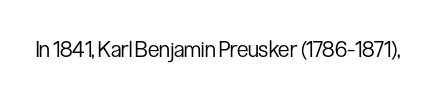
Q: Is the text bold? A: No.
Q: Is the text italic (slanted)? A: No, it is upright.
Q: Is the text underlined? A: No.
Q: Is the spacing between letters normal or unusually wide? A: Normal.
